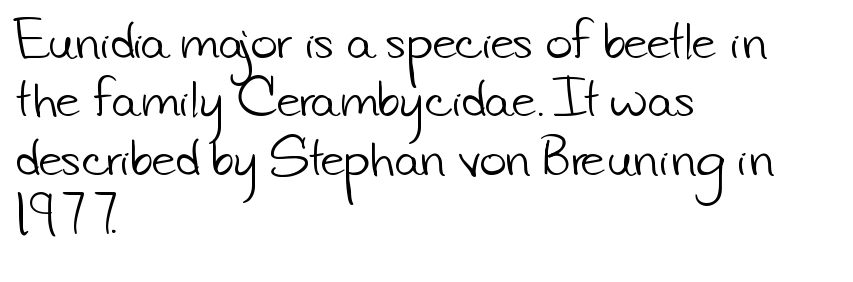
The image shows 46 px light sans-serif type; set left-aligned, normal line spacing (1.27x), normal letter spacing, not underlined; low stroke contrast and a small x-height.
